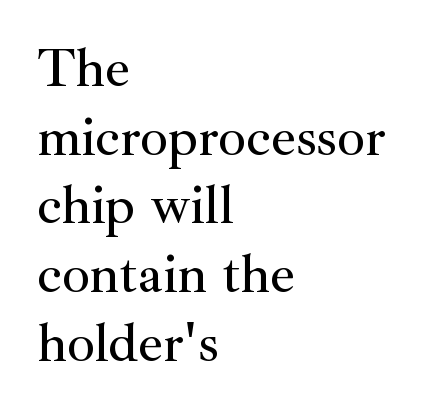
The image shows 55 px serif type, upright; set left-aligned, normal line spacing (1.25x), normal letter spacing, not underlined; medium stroke contrast and a small x-height.
